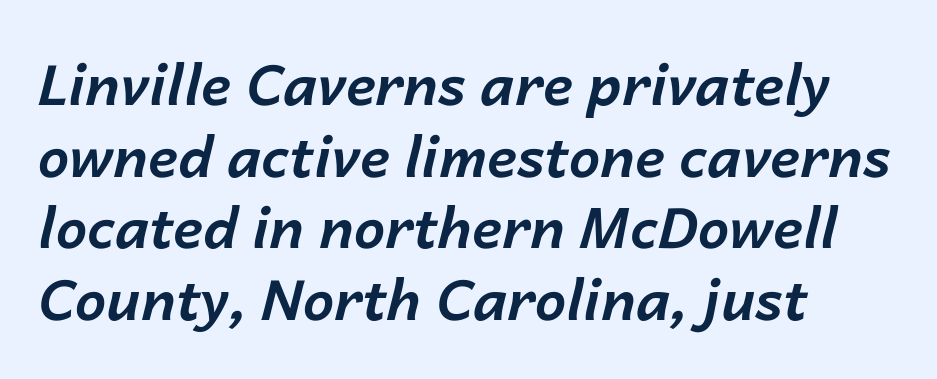
Horizontal alignment here is leftward, the default for most running prose. What stands out about the letter spacing? Nothing — it is the standard amount. Plain, unruled lines of type. The letters are slanted; this is an italic face. Here the designer chose a conventional face with non-uniform glyph widths.
